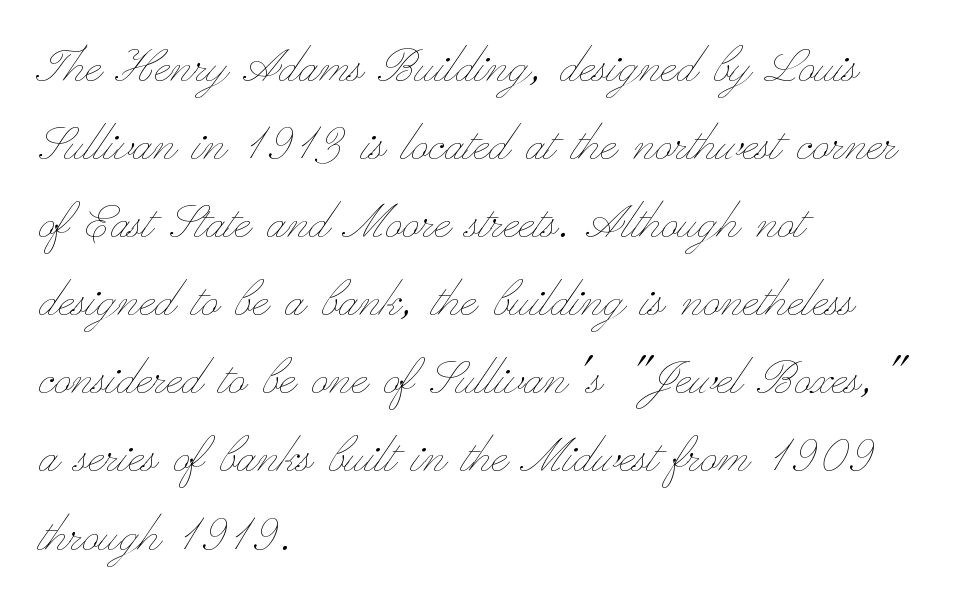
Q: Is the text bold? A: No.
Q: Is the text italic (slanted)? A: Yes.
Q: Is the text underlined? A: No.
Q: How is the paragraph aligned? A: Left-aligned.
Q: Is the spacing between letters normal or unusually wide? A: Normal.
Q: Is the spacing between lines tight, normal or loose? A: Normal.
Q: Width (condensed, normal, or wide)? A: Wide.
Q: Stroke contrast? A: Low.
Q: x-height? A: Small.
Q: Monospaced? A: No.
